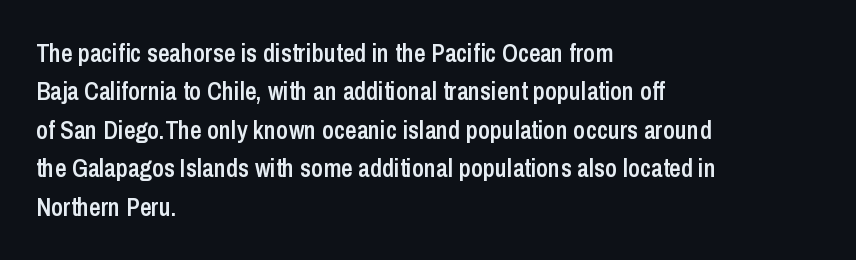
Has an underline been added? It has not. A typesetter would mark this as roman, not italic. The passage shown has conventional tracking throughout. The rows are spaced the way most documents space them. Each line starts at the same left margin while the right side varies. The font is running at a semibold setting, under full bold.
